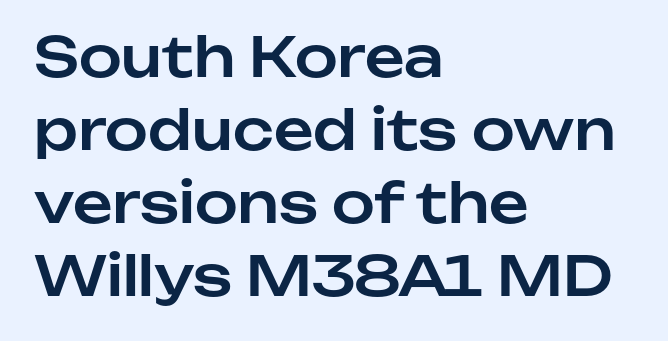
Q: Is the text italic (slanted)? A: No, it is upright.
Q: Is the typeface a serif or a sans-serif typeface? A: Sans-serif.
Q: Is the text underlined? A: No.
Q: How is the paragraph aligned? A: Left-aligned.
Q: Is the spacing between letters normal or unusually wide? A: Normal.
Q: Is the spacing between lines tight, normal or loose? A: Normal.
Q: Width (condensed, normal, or wide)? A: Normal.
Q: Stroke contrast? A: Low.
Q: x-height? A: Medium.
Q: Monospaced? A: No.
